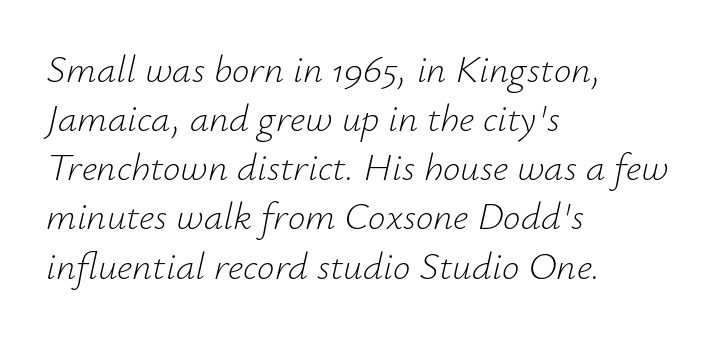
Summary of weight: not heavy and not bold. Type without underlining. Leading: standard. Here the designer chose a conventional face with non-uniform glyph widths. Which margin do the lines hug? The left one — the right edge is uneven.
